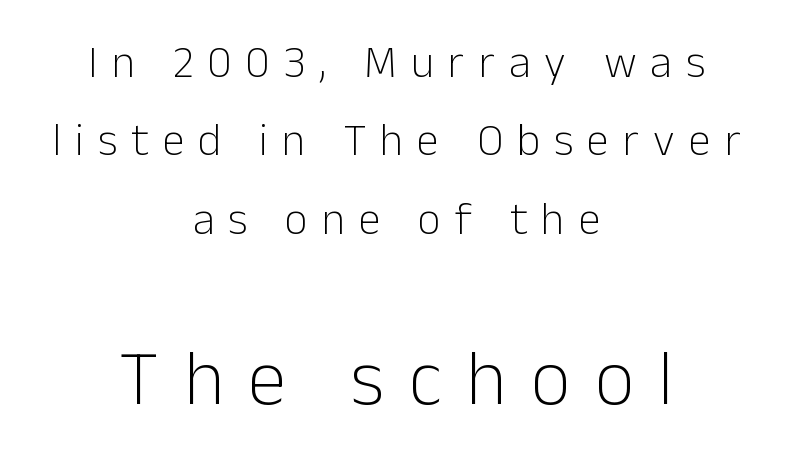
Upright lettering throughout. The tracking jumps out immediately: characters are airy and widely separated. Is the stroke heavy? The answer is a plain regular-or-lighter. In CSS terms this would be text-align: center. The words here are not underlined. Does the bottom block carry the larger type? Yes, it does.
